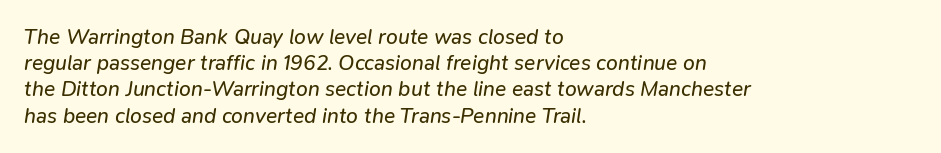
A typesetter would call this zero additional tracking. The line-height multiplier appears to be the usual default. Glance below the letters and you will spot only blank space. The ragged edge is on the right, which tells us the setting is flush left.
